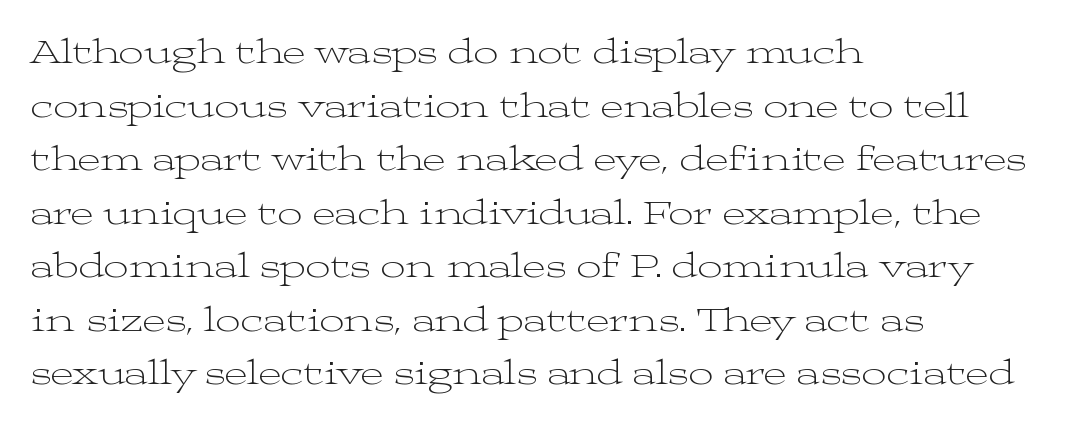
Q: Is the text bold? A: No.
Q: Is the text italic (slanted)? A: No, it is upright.
Q: Is the typeface a serif or a sans-serif typeface? A: Serif.
Q: Is the text underlined? A: No.
Q: How is the paragraph aligned? A: Left-aligned.
Q: Is the spacing between letters normal or unusually wide? A: Normal.
Q: Is the spacing between lines tight, normal or loose? A: Normal.
Q: Width (condensed, normal, or wide)? A: Wide.
Q: Stroke contrast? A: Medium.
Q: x-height? A: Medium.
Q: Monospaced? A: No.
